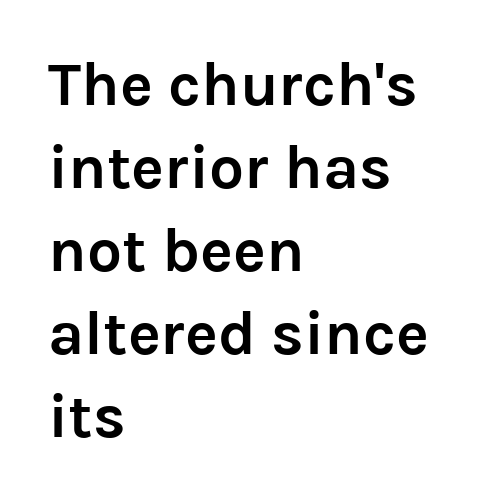
The image shows 62 px semibold sans-serif type, upright; set left-aligned, normal line spacing (1.34x), normal letter spacing, not underlined; low stroke contrast and a medium x-height.
